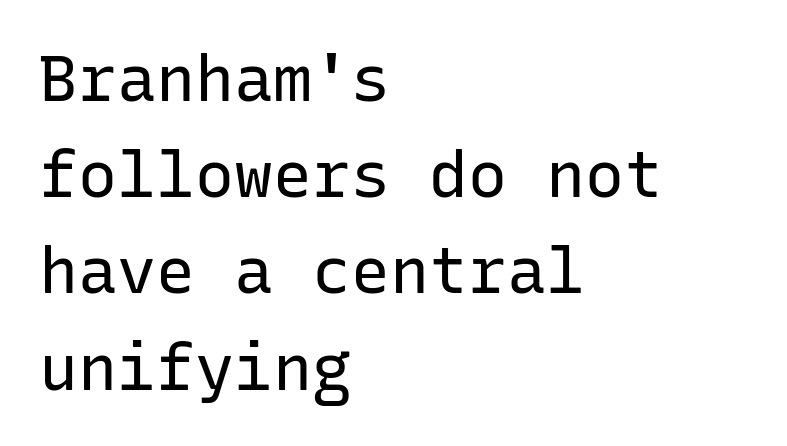
You can tell it's not italic because the verticals are truly vertical. The gaps between neighbouring characters are ordinary and unremarkable. A quiet, ordinary-to-light weight characterises the typeface. Fixed-width glyphs throughout — classic coding-font behaviour. Letterform terminals end flat and unadorned throughout the passage. The zone under the glyphs is completely vacant.
